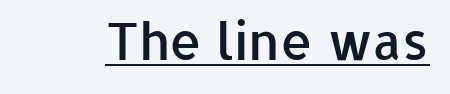
Each glyph is drawn with semibold strokes, heavier than normal yet not fully bold. The specimen reads as upright at a glance. Underlining? Definitely there. This rendering leaves character spacing at its baseline value.
